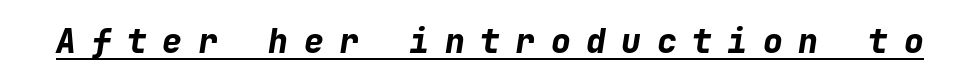
The image shows 33 px bold type, italic (leaning right), monospaced; set unusually wide letter spacing (+0.47 em), underlined; low stroke contrast and a medium x-height.
